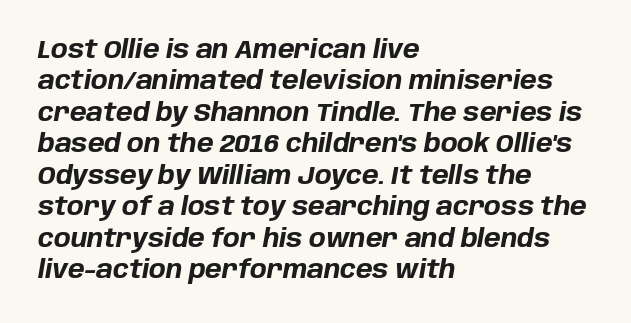
{"italic": "yes", "lean": "right", "slant_degrees": 10, "bold": "yes", "underline": "no", "align": "left", "line_spacing": "normal", "line_spacing_ratio": 1.26, "letter_spacing": "normal", "letter_spacing_em": 0.0, "glyph_px": 25}
